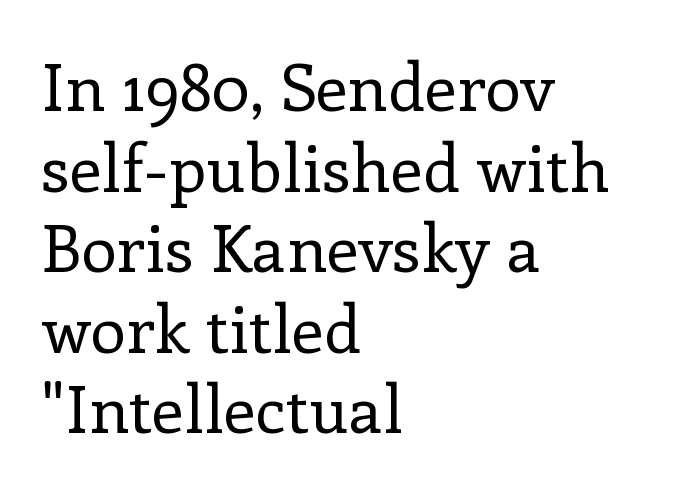
{"serif": "yes", "italic": "no", "bold": "no", "weight": "regular", "width": "normal", "stroke_contrast": "low", "x_height": "medium", "monospaced": "no", "underline": "no", "align": "left", "line_spacing_ratio": 1.24, "letter_spacing": "normal", "letter_spacing_em": 0.0, "glyph_px": 65}
